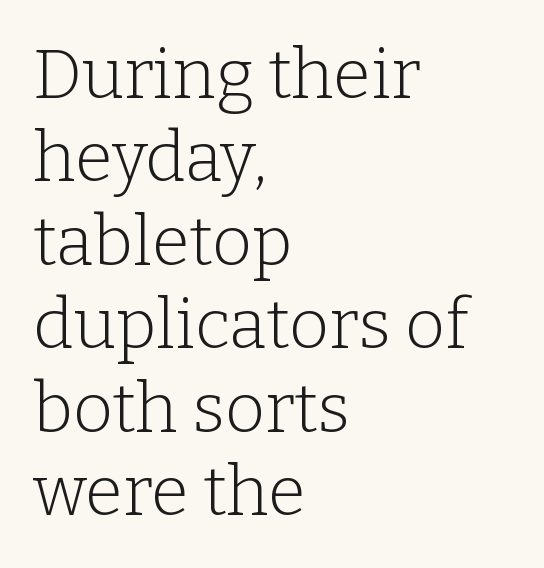
To sum up the face: it has serifs. This rendering leaves character spacing at its baseline value. Compared with a typical body face, this is equally light or lighter still. Descenders are the only things crossing below the line.
